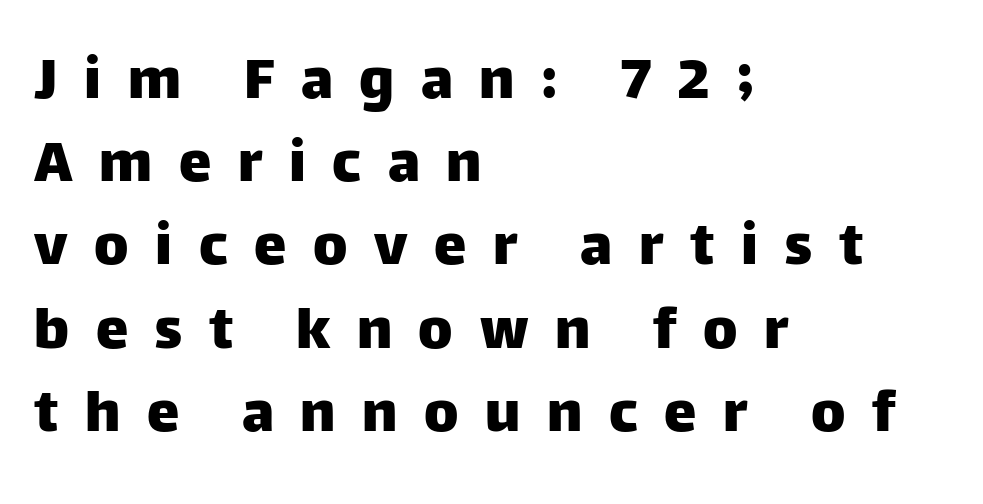
Q: Is the text italic (slanted)? A: No, it is upright.
Q: Is the typeface a serif or a sans-serif typeface? A: Sans-serif.
Q: Is the text underlined? A: No.
Q: How is the paragraph aligned? A: Left-aligned.
Q: Is the spacing between letters normal or unusually wide? A: Unusually wide.
Q: Is the spacing between lines tight, normal or loose? A: Normal.
Q: Width (condensed, normal, or wide)? A: Normal.
Q: Stroke contrast? A: Low.
Q: x-height? A: Large.
Q: Monospaced? A: No.
